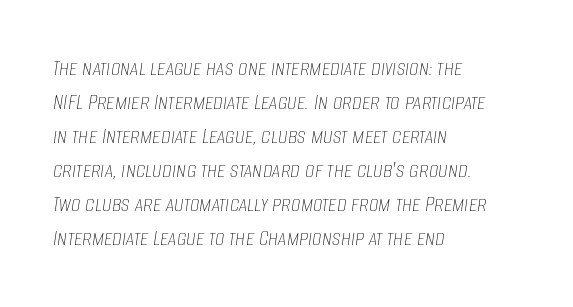
This rendering uses left alignment, leaving the right contour irregular. Descenders are the only things crossing below the line. Vertical spacing — default. The specimen reads as italic at a glance. The tracking reads as untouched default to a designer's eye. Weight: not bold — regular or lighter.
